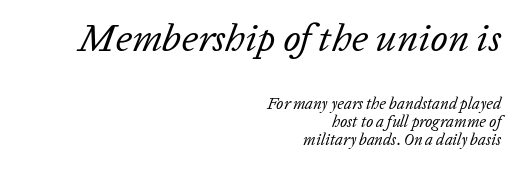
Spacing verdict: proportional, widths tailored to each character. A typesetter would call this leading minimal, almost set solid. Reading down the block, your eye finds every line finishing at a fixed right position. Compared with typical body copy, the letter spacing here is the same.
